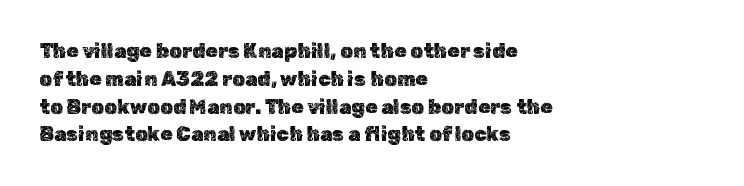
{"italic": "no", "underline": "no", "align": "left", "line_spacing": "normal", "line_spacing_ratio": 1.39, "letter_spacing": "normal", "letter_spacing_em": 0.0, "glyph_px": 20}
